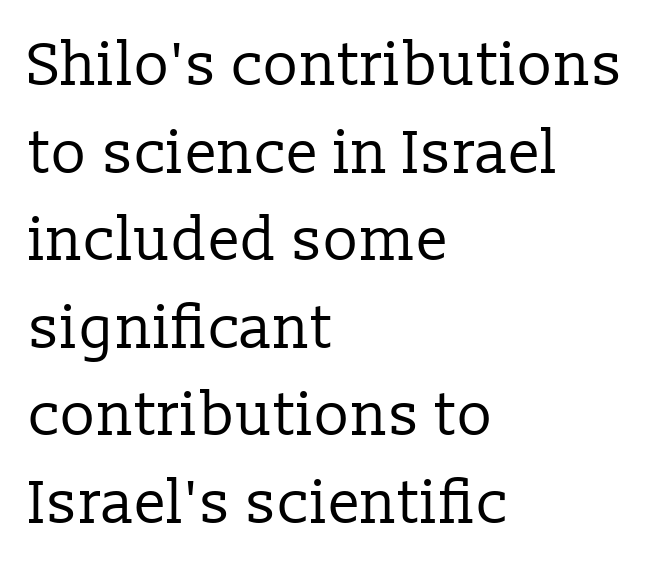
{"serif": "yes", "italic": "no", "bold": "no", "weight": "regular", "width": "normal", "stroke_contrast": "low", "x_height": "medium", "monospaced": "no", "underline": "no", "align": "left", "line_spacing": "normal", "line_spacing_ratio": 1.46, "letter_spacing": "normal", "letter_spacing_em": 0.0, "glyph_px": 60}
